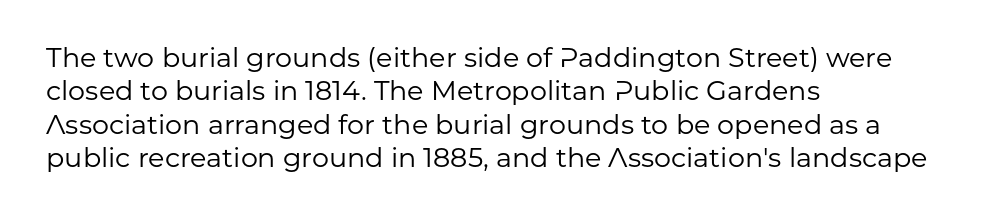
No letter is thick-stroked: the sample isn't bold. This rendering leaves character spacing at its baseline value. A bare baseline throughout the passage. Line beginnings align vertically; line endings do not. This sample uses an upright cut, with every glyph sitting square on the baseline.
